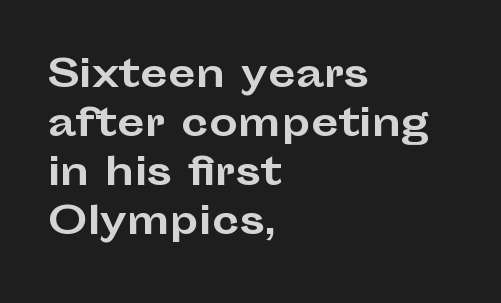
The image shows 36 px bold, wide sans-serif type, upright; set left-aligned, normal line spacing (1.36x), normal letter spacing, not underlined; low stroke contrast and a medium x-height.
